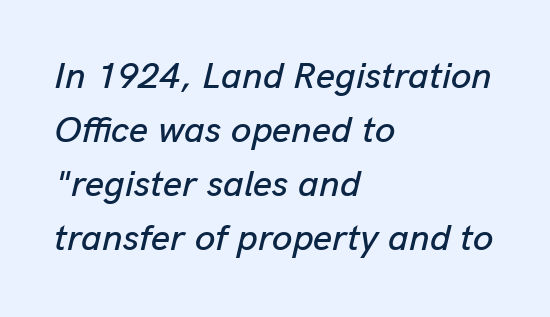
Q: Is the text italic (slanted)? A: Yes, it leans right by about 13 degrees.
Q: Is the text underlined? A: No.
Q: How is the paragraph aligned? A: Left-aligned.
Q: Is the spacing between letters normal or unusually wide? A: Normal.
Q: Is the spacing between lines tight, normal or loose? A: Normal.
Q: Width (condensed, normal, or wide)? A: Normal.
Q: Stroke contrast? A: Low.
Q: x-height? A: Medium.
Q: Monospaced? A: No.
